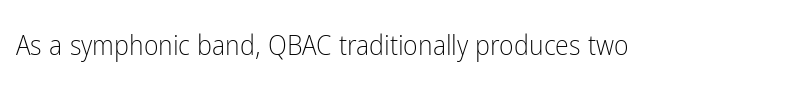
Q: Is the text bold? A: No.
Q: Is the text italic (slanted)? A: No, it is upright.
Q: Is the typeface a serif or a sans-serif typeface? A: Sans-serif.
Q: Is the text underlined? A: No.
Q: Is the spacing between letters normal or unusually wide? A: Normal.
Q: Width (condensed, normal, or wide)? A: Condensed.
Q: Stroke contrast? A: Low.
Q: x-height? A: Medium.
Q: Monospaced? A: No.
